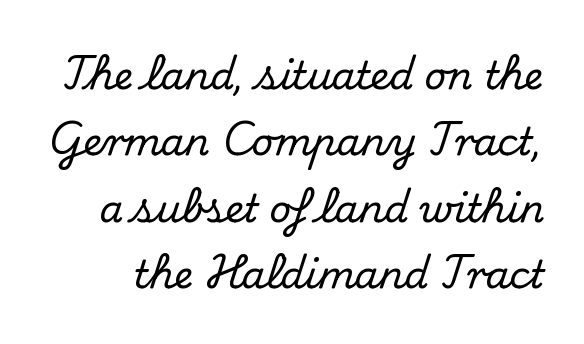
Q: Is the text italic (slanted)? A: Yes.
Q: Is the typeface a serif or a sans-serif typeface? A: Serif.
Q: Is the text underlined? A: No.
Q: Is the spacing between letters normal or unusually wide? A: Normal.
Q: Width (condensed, normal, or wide)? A: Normal.
Q: Stroke contrast? A: Medium.
Q: x-height? A: Small.
Q: Monospaced? A: No.
